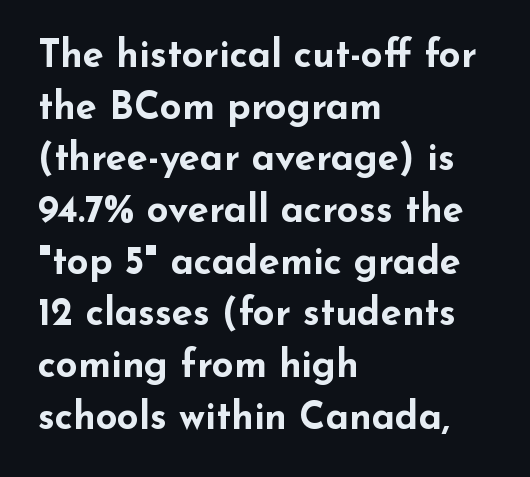
The image shows 38 px bold, wide sans-serif type, upright; set left-aligned, normal line spacing (1.36x), normal letter spacing, not underlined; low stroke contrast and a small x-height.
